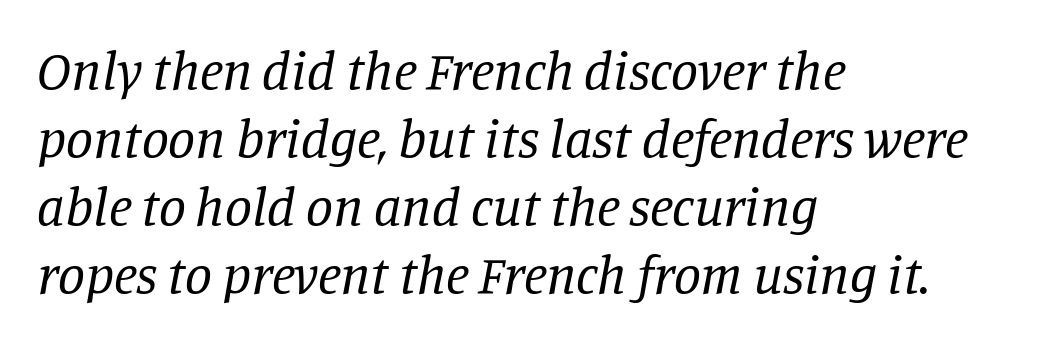
A typesetter would label this face a serif. These glyphs show unthickened strokes, regular width or finer. The paragraph shown leans on its left margin. Check the space under the baseline: it is left empty. Do the characters align in a grid? No, the font is proportional.
